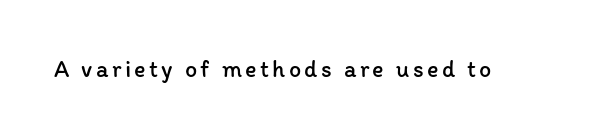
{"italic": "no", "bold": "no", "underline": "no", "glyph_px": 24}
